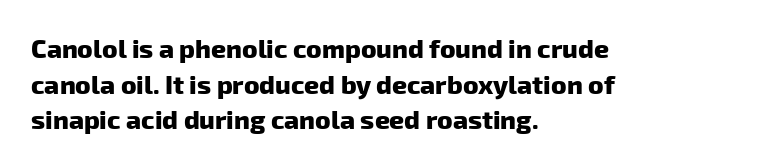
{"bold": "yes", "underline": "no", "align": "left", "line_spacing": "normal", "line_spacing_ratio": 1.37, "letter_spacing": "normal", "letter_spacing_em": 0.0, "glyph_px": 26}
